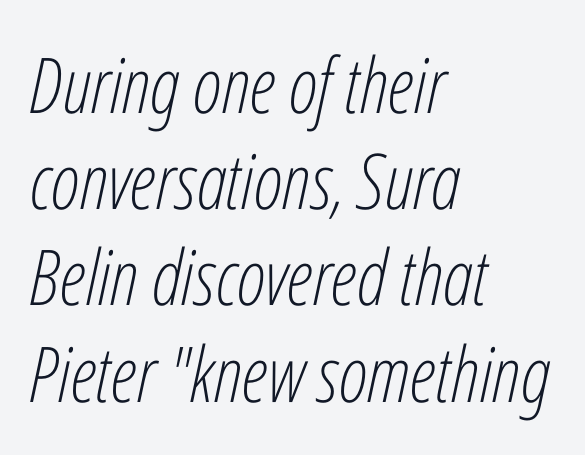
Q: Is the text bold? A: No.
Q: Is the text italic (slanted)? A: Yes, it leans right by about 12 degrees.
Q: Is the text underlined? A: No.
Q: How is the paragraph aligned? A: Left-aligned.
Q: Is the spacing between letters normal or unusually wide? A: Normal.
Q: Is the spacing between lines tight, normal or loose? A: Normal.
Q: Width (condensed, normal, or wide)? A: Condensed.
Q: Stroke contrast? A: Low.
Q: x-height? A: Medium.
Q: Monospaced? A: No.
